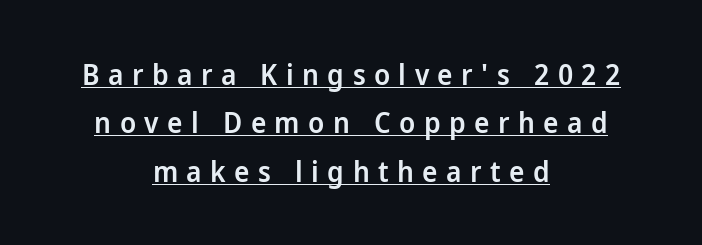
The image shows 29 px semibold sans-serif type, upright; set centered, normal line spacing (1.67x), unusually wide letter spacing (+0.29 em), underlined; low stroke contrast and a medium x-height.
